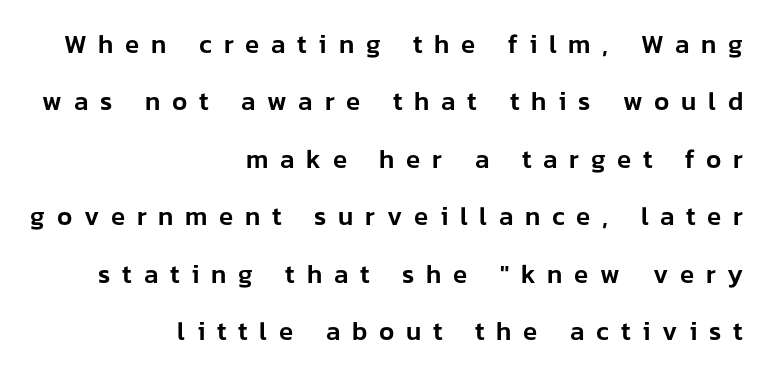
{"italic": "no", "underline": "no", "align": "right", "line_spacing": "loose", "line_spacing_ratio": 2.21, "letter_spacing": "wide", "letter_spacing_em": 0.45, "glyph_px": 26}
